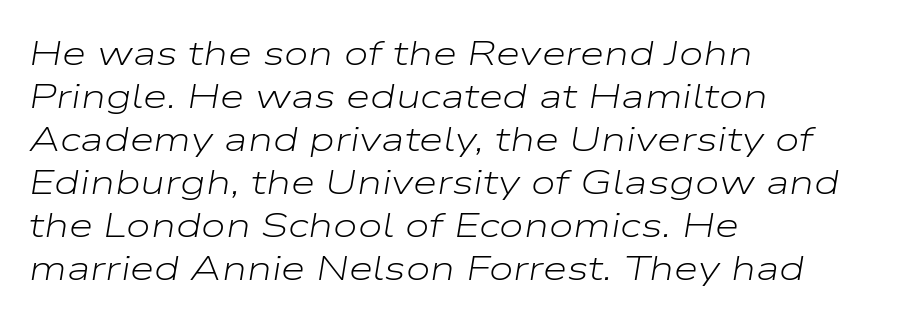
{"italic": "yes", "lean": "right", "slant_degrees": 9, "bold": "no", "weight": "light", "width": "wide", "stroke_contrast": "low", "x_height": "medium", "monospaced": "no", "underline": "no", "align": "left", "line_spacing_ratio": 1.23, "letter_spacing": "normal", "letter_spacing_em": 0.0, "glyph_px": 35}
